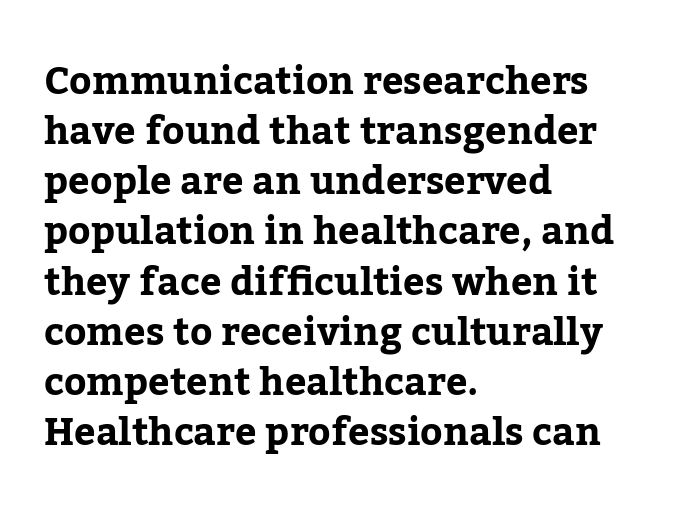
The image shows 38 px bold serif type, upright; set left-aligned, normal line spacing (1.32x), normal letter spacing, not underlined; low stroke contrast and a medium x-height.
